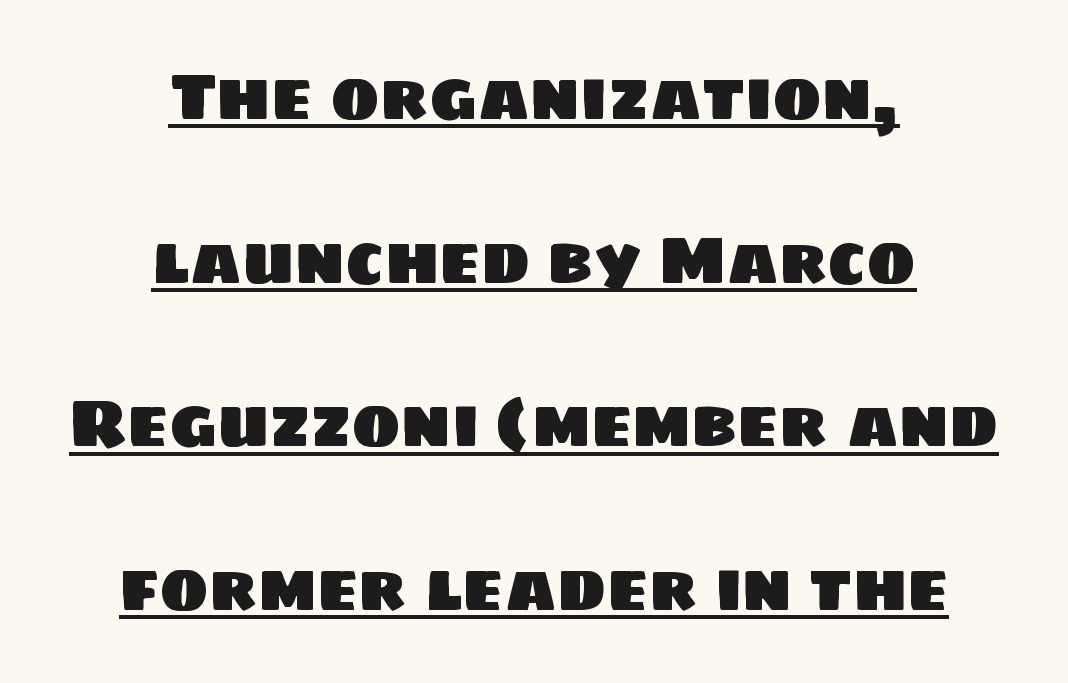
{"serif": "no", "width": "normal", "stroke_contrast": "low", "x_height": "large", "monospaced": "no", "underline": "yes", "align": "center", "line_spacing": "loose", "line_spacing_ratio": 2.48, "letter_spacing": "normal", "letter_spacing_em": 0.0, "glyph_px": 66}
